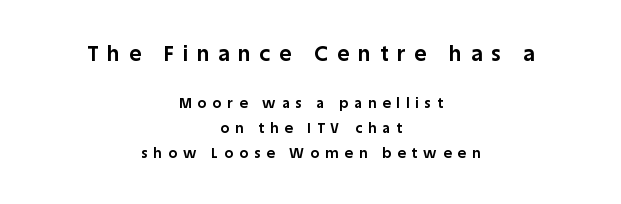
{"italic": "no", "bold": "yes", "underline": "no", "align": "center", "line_spacing_ratio": 1.78, "letter_spacing": "wide", "letter_spacing_em": 0.44, "larger_block": "first", "size_ratio": 1.5, "glyph_px": 21}
